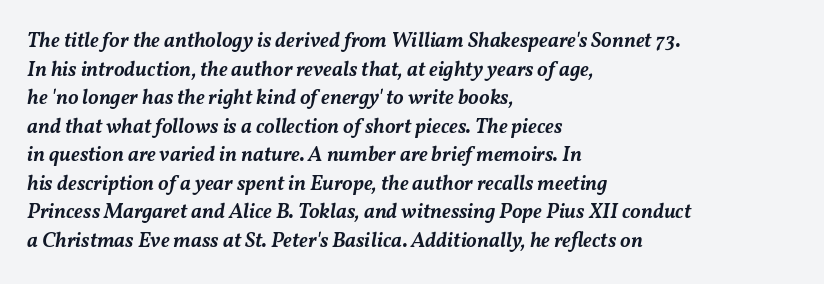
You can tell it's italic because the verticals aren't actually vertical. Nothing unusual about the tracking: characters are spaced as the font intends. Students, observe: this is what conventionally led text looks like. Nobody drew a line under any word here. Alignment: flush left. Bold? Not quite — semibold, heavier than regular but stopping short.
